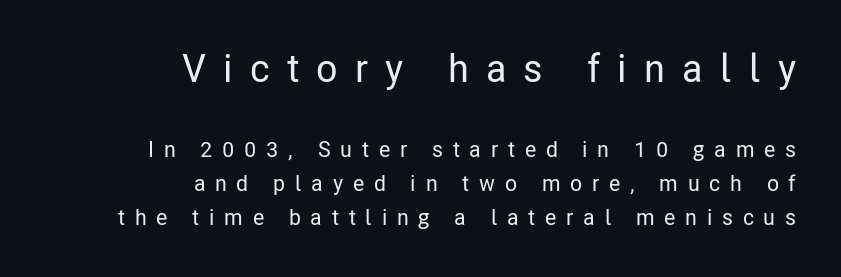
Characters remain perfectly vertical along every line. A typesetter would call this heavily tracked-out type. The rendering shows plain stroke endings on the letterforms — a sans-serif design. The ragged edge is on the left, which tells us the setting is flush right.
